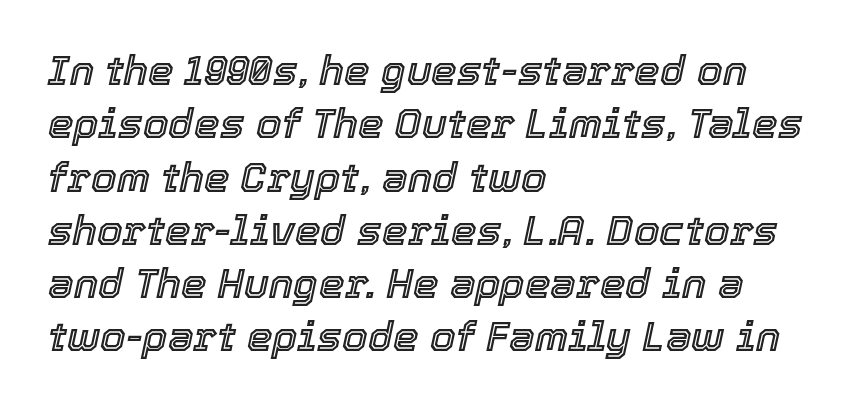
Proportional: the letters do not fall into vertical columns. No extra tracking has been applied to these lines. Designer's note — italics engaged. Horizontally, the lines are justified to the leading edge only.
